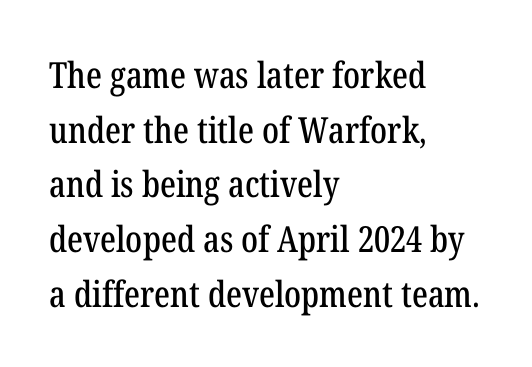
{"serif": "yes", "italic": "no", "width": "condensed", "stroke_contrast": "low", "x_height": "medium", "monospaced": "no", "underline": "no", "align": "left", "line_spacing": "normal", "line_spacing_ratio": 1.52, "letter_spacing": "normal", "letter_spacing_em": 0.0, "glyph_px": 36}
